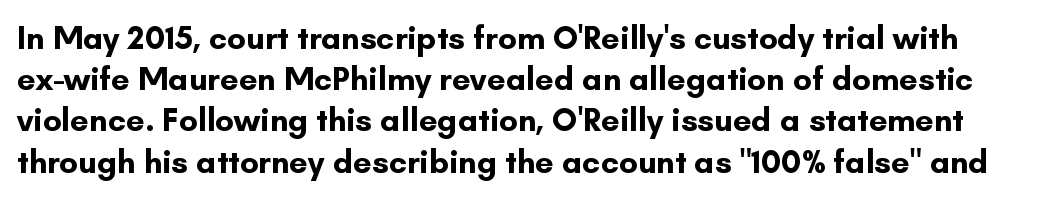
{"serif": "no", "italic": "no", "bold": "yes", "weight": "bold", "width": "normal", "stroke_contrast": "low", "x_height": "small", "monospaced": "no", "underline": "no", "line_spacing": "normal", "line_spacing_ratio": 1.25, "letter_spacing": "normal", "letter_spacing_em": 0.0, "glyph_px": 33}
